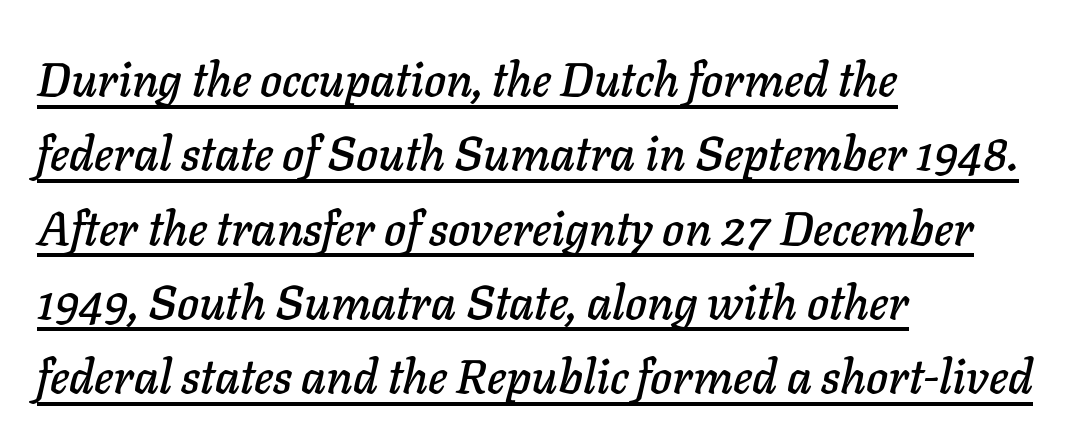
{"italic": "yes", "lean": "right", "slant_degrees": 11, "width": "normal", "stroke_contrast": "low", "x_height": "medium", "monospaced": "no", "underline": "yes", "align": "left", "line_spacing": "normal", "line_spacing_ratio": 1.58, "letter_spacing": "normal", "letter_spacing_em": 0.0, "glyph_px": 47}
